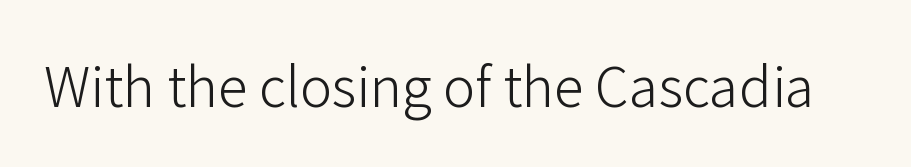
Grotesque or geometric, the face here clearly has no serifs. These lines are rendered in a variable-pitch font. Italic? Not at all — the glyphs are vertical. The cut favours lightness, reaching ordinary text weight at its darkest. In terms of letterspacing, this is plain default setting. Nobody drew a line under any word here.
